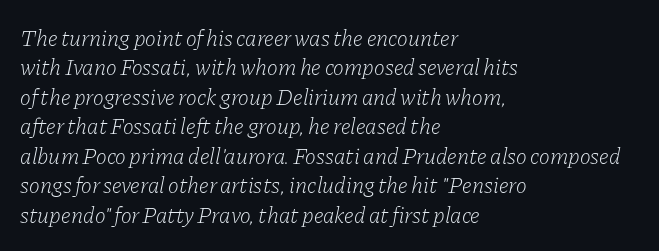
The image shows 23 px text type, italic (leaning right); set left-aligned, normal line spacing (1.28x), normal letter spacing, not underlined.
